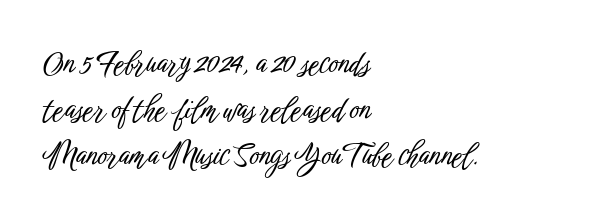
Looks like regular typesetting: each glyph gets only the width it needs. In CSS terms this would be text-align: left. Compared with typical paragraphs, the rows here are spaced about the same. Nothing sits at the stroke ends, so this counts as sans-serif. Does extra space separate the letters? No, they use regular spacing.
